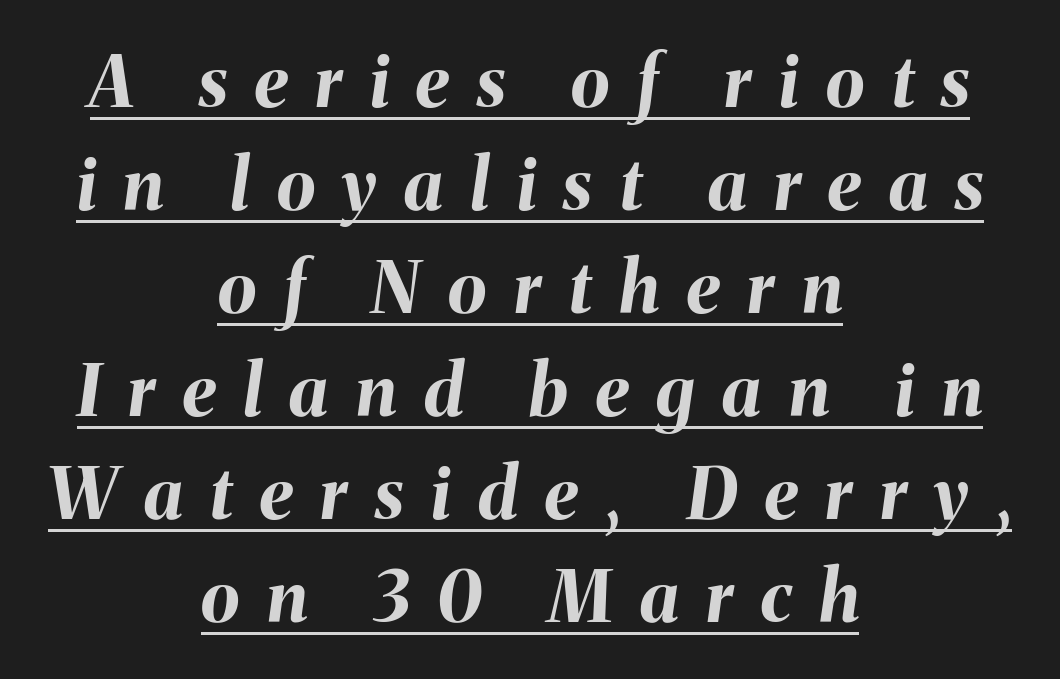
The image shows 71 px bold type, italic (leaning right); set centered, normal line spacing (1.45x), unusually wide letter spacing (+0.39 em), underlined; medium stroke contrast and a medium x-height.
